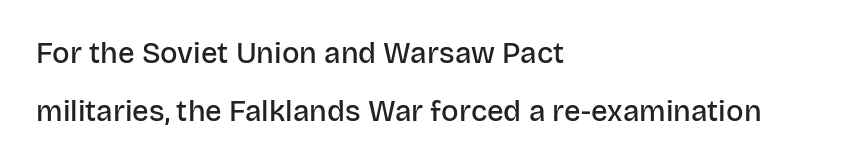
Caption: semibold face, moderately heavy strokes. The horizontal fit of the characters is conventional and even. Do the characters align in a grid? No, the font is proportional. The font's upright variant was chosen for this text. In terms of leading, this rendering errs on the spacious side.
